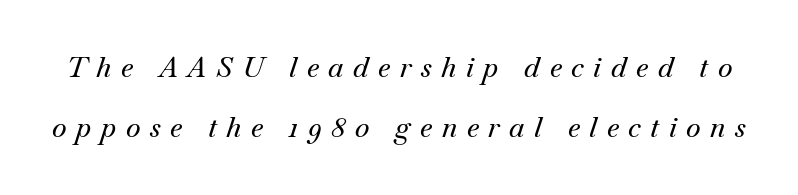
{"serif": "yes", "italic": "yes", "lean": "right", "slant_degrees": 18, "width": "normal", "stroke_contrast": "medium", "x_height": "small", "monospaced": "no", "underline": "no", "line_spacing": "loose", "line_spacing_ratio": 2.13, "letter_spacing": "wide", "letter_spacing_em": 0.34, "glyph_px": 28}
